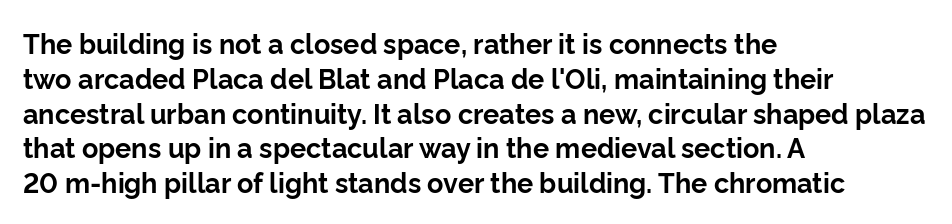
Q: Is the text bold? A: Yes.
Q: Is the text italic (slanted)? A: No, it is upright.
Q: Is the text underlined? A: No.
Q: How is the paragraph aligned? A: Left-aligned.
Q: Is the spacing between letters normal or unusually wide? A: Normal.
Q: Is the spacing between lines tight, normal or loose? A: Normal.
